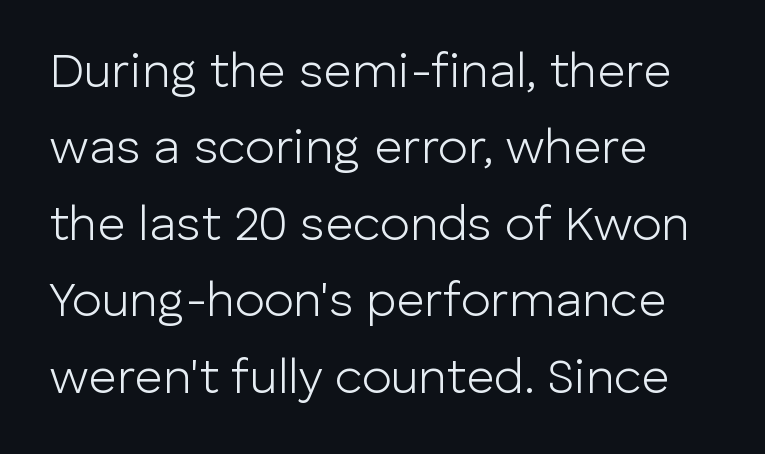
Left-aligned paragraph, ragged on the right. Check where the strokes stop: nothing finishes them off — pure sans. The face used here is proportionally spaced, like ordinary book or web type. Unmarked baselines from the first word to the last. The weight would be labelled regular, book, light, or lighter still. Italic: no, the glyphs are upright roman.
